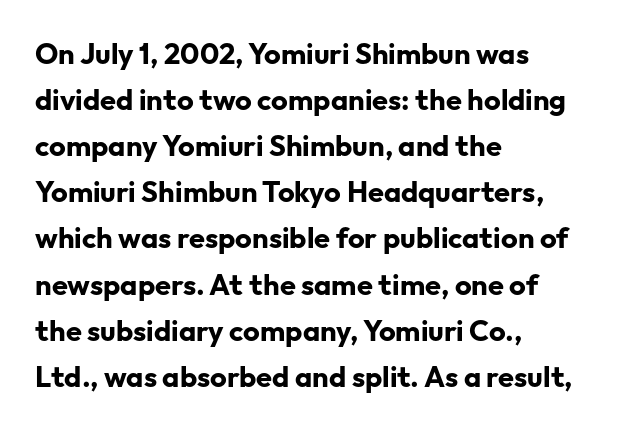
The image shows 29 px bold sans-serif type, upright; set left-aligned, normal line spacing (1.59x), normal letter spacing, not underlined; low stroke contrast and a medium x-height.
